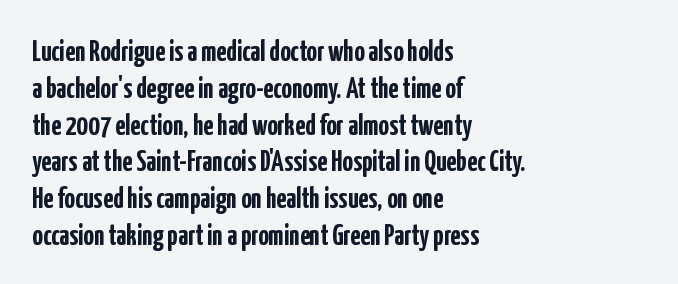
The image shows 29 px semibold, condensed sans-serif type, upright; set left-aligned, normal line spacing (1.27x), normal letter spacing, not underlined; low stroke contrast and a medium x-height.
